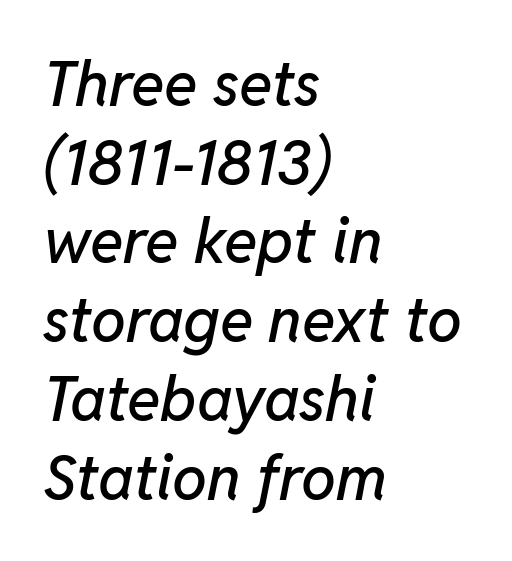
Q: Is the text italic (slanted)? A: Yes, it leans right by about 11 degrees.
Q: Is the text underlined? A: No.
Q: How is the paragraph aligned? A: Left-aligned.
Q: Is the spacing between letters normal or unusually wide? A: Normal.
Q: Is the spacing between lines tight, normal or loose? A: Normal.
Q: Width (condensed, normal, or wide)? A: Normal.
Q: Stroke contrast? A: Low.
Q: x-height? A: Medium.
Q: Monospaced? A: No.
